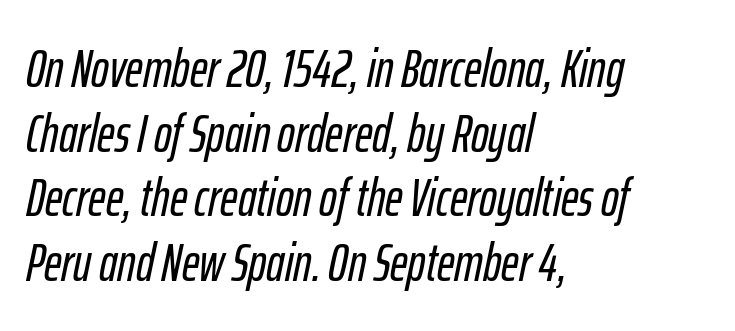
The image shows 53 px condensed type, italic (leaning right); set left-aligned, line spacing 1.22x, normal letter spacing, not underlined; low stroke contrast and a medium x-height.
